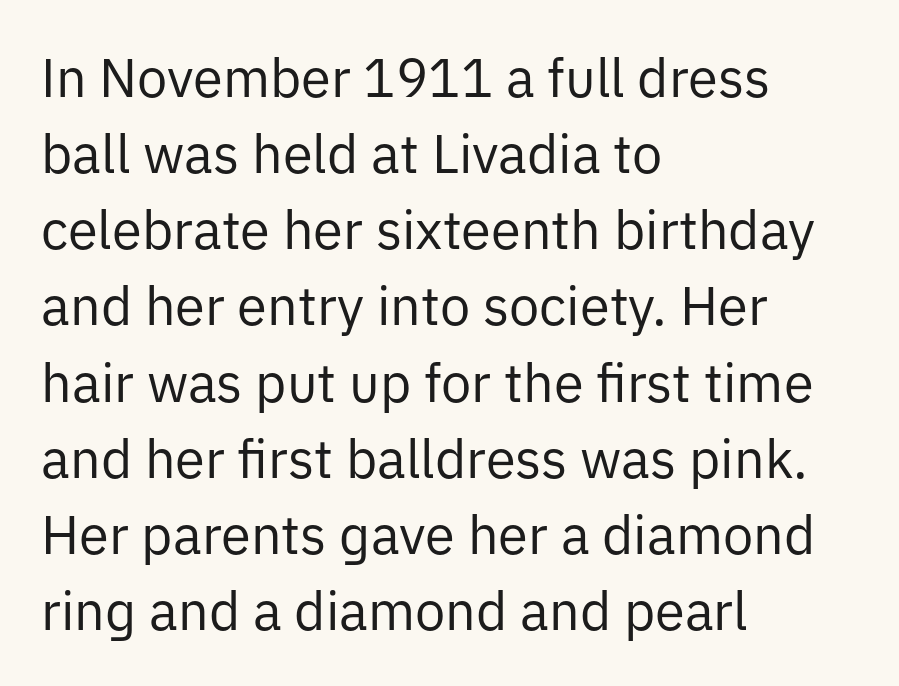
No word sits above an underline. This rendering uses left alignment, leaving the right contour irregular. These lines sit exactly where default settings would place them. Rendered with straight, roman letterforms.
